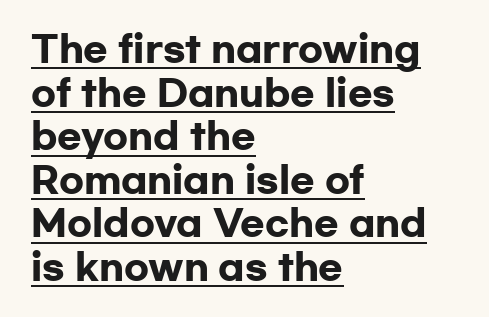
Inter-character spacing is left at the font's built-in metrics. Strong, thick strokes mark this as bold type. Each letter keeps its own natural width here, so spacing adapts to shape. The compositor pushed each line to the left boundary. Each letter's strokes conclude bluntly, with no projecting serifs. Posture: straight, roman, zero tilt.
